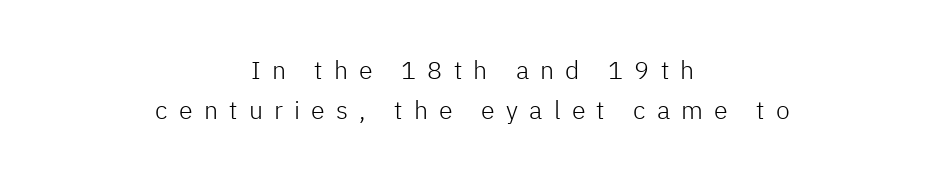
{"italic": "no", "bold": "no", "underline": "no", "align": "center", "line_spacing": "normal", "line_spacing_ratio": 1.62, "letter_spacing": "wide", "letter_spacing_em": 0.45, "glyph_px": 25}
